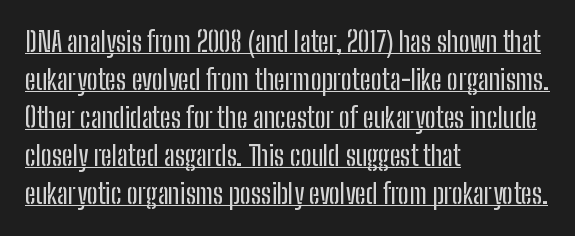
{"italic": "no", "underline": "yes", "align": "left", "line_spacing": "normal", "line_spacing_ratio": 1.41, "letter_spacing": "normal", "letter_spacing_em": 0.0, "glyph_px": 27}
